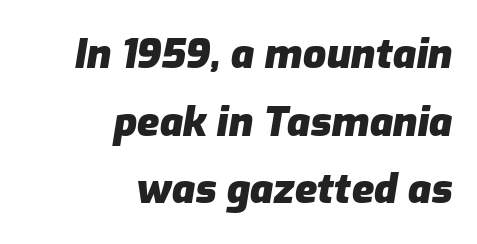
{"italic": "yes", "lean": "right", "slant_degrees": 9, "bold": "yes", "weight": "heavy", "width": "normal", "stroke_contrast": "low", "x_height": "medium", "monospaced": "no", "underline": "no", "align": "right", "line_spacing": "normal", "line_spacing_ratio": 1.65, "letter_spacing": "normal", "letter_spacing_em": 0.0, "glyph_px": 41}
